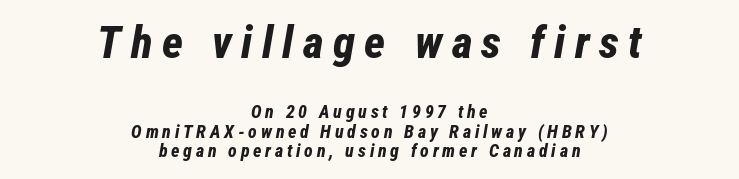
Q: Is the text bold? A: Yes.
Q: Is the text italic (slanted)? A: Yes, it leans right by about 12 degrees.
Q: Is the text underlined? A: No.
Q: How is the paragraph aligned? A: Centered.
Q: Is the spacing between letters normal or unusually wide? A: Unusually wide.
Q: Is the spacing between lines tight, normal or loose? A: Tight.
Q: Which block of text is set in a larger size, the first (top) or the second (bottom)? A: The first (top) one.
Q: Width (condensed, normal, or wide)? A: Condensed.
Q: Stroke contrast? A: Low.
Q: x-height? A: Medium.
Q: Monospaced? A: No.
